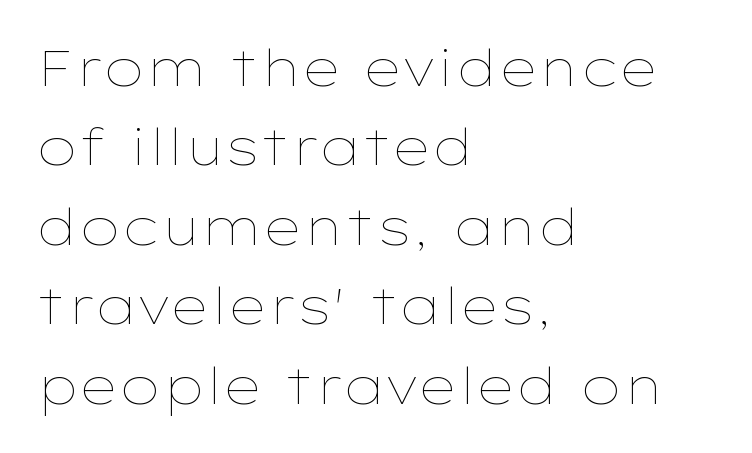
Q: Is the text bold? A: No.
Q: Is the text italic (slanted)? A: No, it is upright.
Q: Is the text underlined? A: No.
Q: How is the paragraph aligned? A: Left-aligned.
Q: Is the spacing between letters normal or unusually wide? A: Normal.
Q: Is the spacing between lines tight, normal or loose? A: Normal.
Q: Width (condensed, normal, or wide)? A: Wide.
Q: Stroke contrast? A: Low.
Q: x-height? A: Medium.
Q: Monospaced? A: No.
